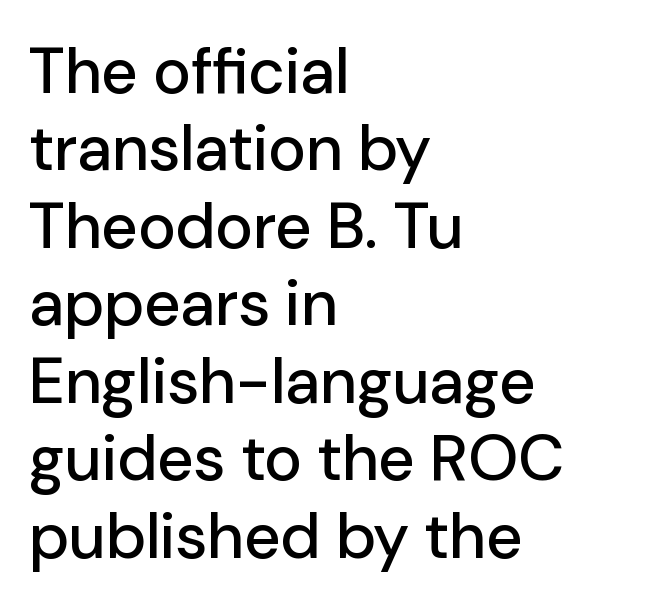
The image shows 64 px sans-serif type, upright; set left-aligned, line spacing 1.21x, normal letter spacing, not underlined; low stroke contrast and a medium x-height.
